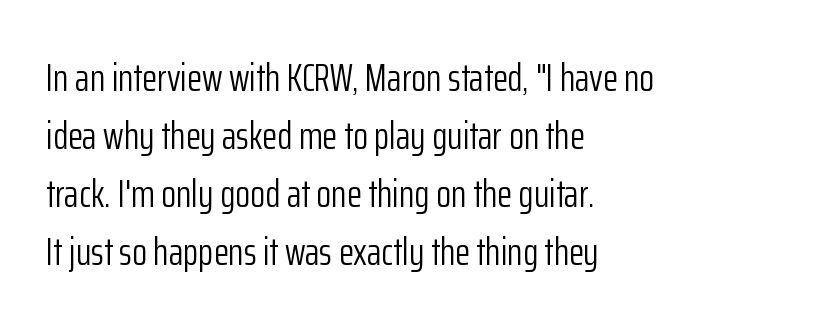
Q: Is the text bold? A: No.
Q: Is the text italic (slanted)? A: No, it is upright.
Q: Is the typeface a serif or a sans-serif typeface? A: Sans-serif.
Q: Is the text underlined? A: No.
Q: How is the paragraph aligned? A: Left-aligned.
Q: Is the spacing between letters normal or unusually wide? A: Normal.
Q: Is the spacing between lines tight, normal or loose? A: Normal.
Q: Width (condensed, normal, or wide)? A: Condensed.
Q: Stroke contrast? A: Low.
Q: x-height? A: Medium.
Q: Monospaced? A: No.
